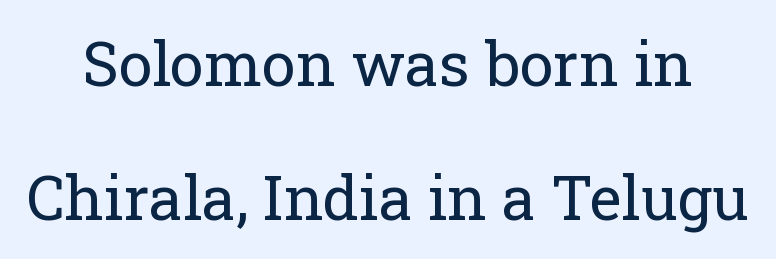
The image shows 61 px regular-weight serif type, upright; set loose line spacing (2.19x), normal letter spacing, not underlined; low stroke contrast and a medium x-height.
